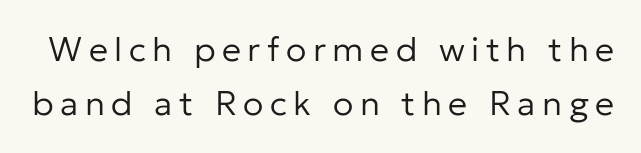
The image shows 34 px regular-weight sans-serif type, upright; set normal line spacing (1.59x), not underlined; low stroke contrast and a medium x-height.
